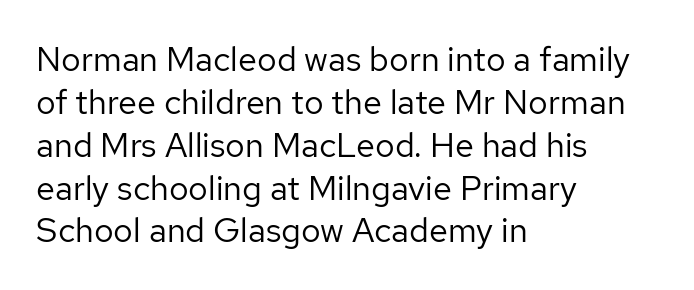
The image shows 34 px regular-weight sans-serif type, upright; set left-aligned, normal line spacing (1.26x), normal letter spacing, not underlined; low stroke contrast and a medium x-height.
